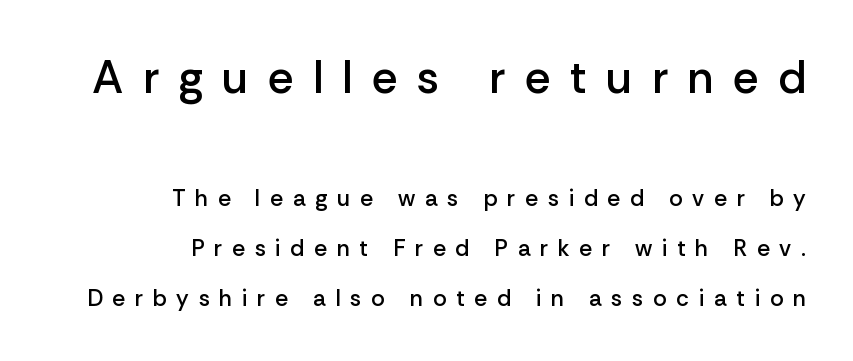
{"serif": "no", "italic": "no", "bold": "semi", "weight": "semibold", "width": "normal", "stroke_contrast": "low", "x_height": "medium", "monospaced": "no", "underline": "no", "align": "right", "line_spacing": "loose", "line_spacing_ratio": 2.16, "letter_spacing": "wide", "letter_spacing_em": 0.42, "larger_block": "first", "size_ratio": 2.0, "glyph_px": 46}
